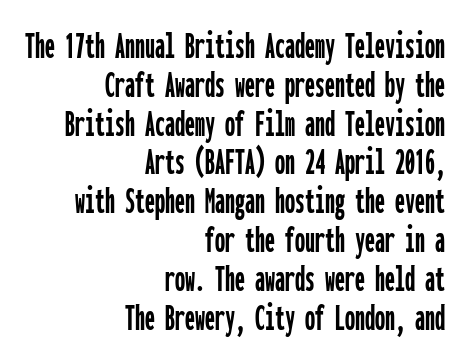
Q: Is the text italic (slanted)? A: No, it is upright.
Q: Is the typeface a serif or a sans-serif typeface? A: Sans-serif.
Q: Is the text underlined? A: No.
Q: How is the paragraph aligned? A: Right-aligned.
Q: Is the spacing between letters normal or unusually wide? A: Normal.
Q: Is the spacing between lines tight, normal or loose? A: Tight.
Q: Width (condensed, normal, or wide)? A: Condensed.
Q: Stroke contrast? A: Low.
Q: x-height? A: Medium.
Q: Monospaced? A: Yes.
